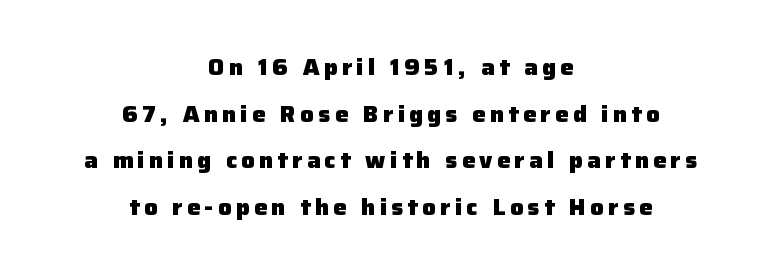
{"italic": "no", "bold": "yes", "underline": "no", "align": "center", "line_spacing": "loose", "line_spacing_ratio": 2.12, "letter_spacing": "wide", "letter_spacing_em": 0.2, "glyph_px": 22}
